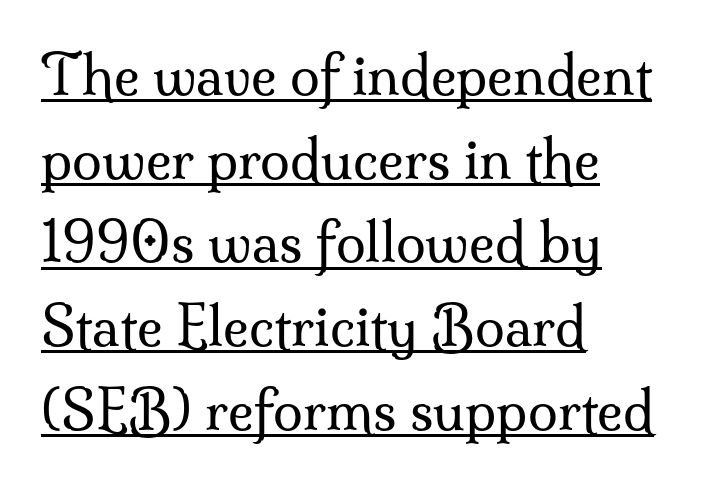
{"serif": "yes", "italic": "no", "bold": "no", "weight": "regular", "width": "normal", "stroke_contrast": "medium", "x_height": "small", "monospaced": "no", "underline": "yes", "align": "left", "line_spacing": "normal", "line_spacing_ratio": 1.55, "letter_spacing": "normal", "letter_spacing_em": 0.0, "glyph_px": 54}
